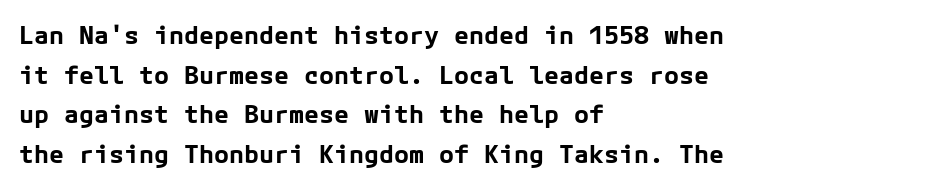
The words here are not underlined. Glyph-to-glyph distance matches everyday printed text. The rows are spaced the way most documents space them. The lettering holds an erect, upright posture throughout. Heavy-handed strokes throughout: this text is bold. Which margin do the lines hug? The left one — the right edge is uneven.
